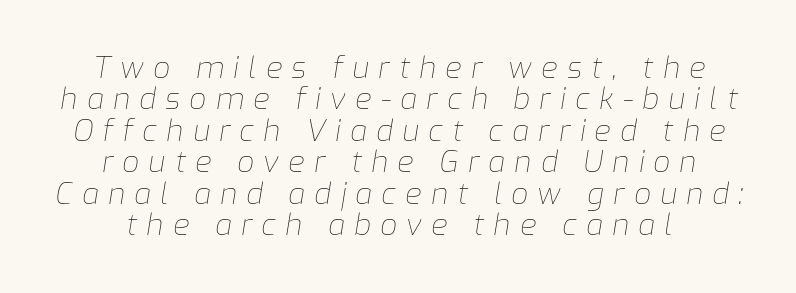
The image shows 30 px thin type, italic (leaning right); set centered, tight line spacing (1.05x), unusually wide letter spacing (+0.31 em), not underlined; low stroke contrast and a medium x-height.
